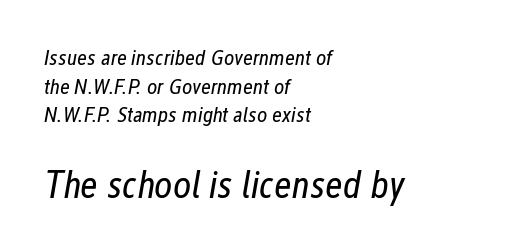
Letters rest on an invisible, unmarked baseline. In terms of posture, this sample is oblique. Visually the block forms a straight wall on the left and a jagged coastline on the right. Regarding leading, the lines here are spaced in the standard way. The rendering uses natural spacing where letterforms have individual widths. Characters follow at the spacing the type designer built in.
